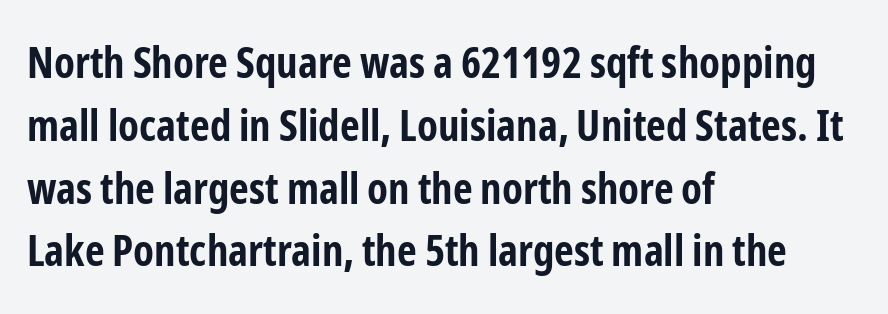
Q: Is the text bold? A: Yes.
Q: Is the text italic (slanted)? A: No, it is upright.
Q: Is the typeface a serif or a sans-serif typeface? A: Sans-serif.
Q: Is the text underlined? A: No.
Q: How is the paragraph aligned? A: Left-aligned.
Q: Is the spacing between letters normal or unusually wide? A: Normal.
Q: Is the spacing between lines tight, normal or loose? A: Normal.
Q: Width (condensed, normal, or wide)? A: Condensed.
Q: Stroke contrast? A: Low.
Q: x-height? A: Medium.
Q: Monospaced? A: No.
